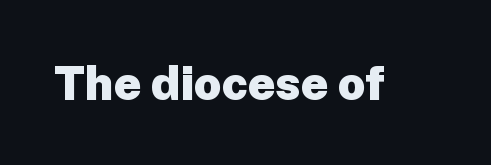
{"serif": "no", "italic": "no", "bold": "yes", "weight": "heavy", "width": "normal", "stroke_contrast": "low", "x_height": "medium", "monospaced": "no", "underline": "no", "letter_spacing": "normal", "letter_spacing_em": 0.0, "glyph_px": 48}
